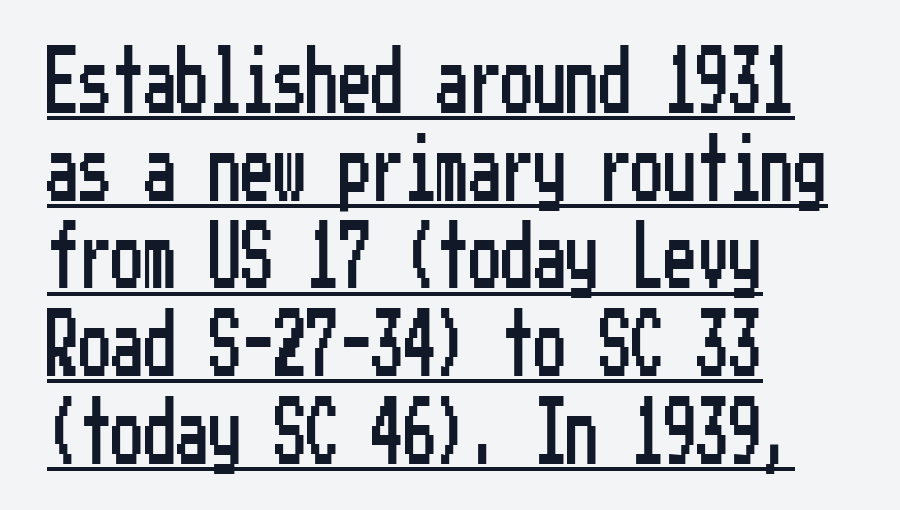
Underline: present. Glyph-to-glyph distance matches everyday printed text. The block of text has a typical density, with ordinary space between rows. The glyphs in this specimen are sans serif.
